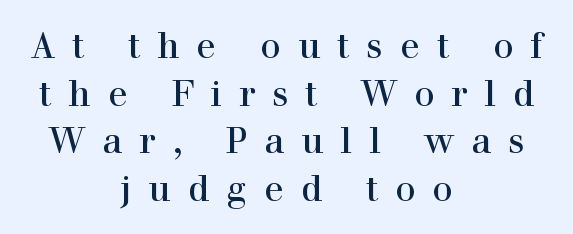
{"serif": "yes", "italic": "no", "width": "normal", "x_height": "medium", "monospaced": "no", "underline": "no", "align": "center", "line_spacing": "normal", "line_spacing_ratio": 1.32, "letter_spacing": "wide", "letter_spacing_em": 0.47, "glyph_px": 36}
